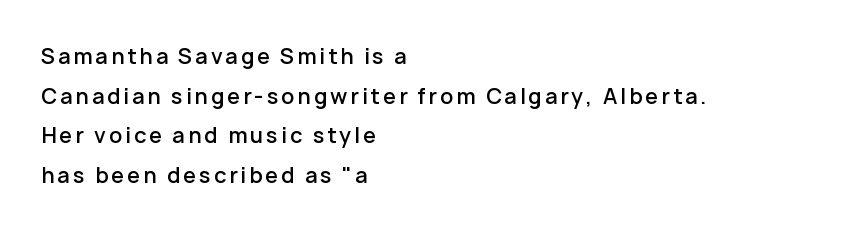
Unmarked baselines from the first word to the last. Do the letters lean? They stand straight. Notice how the passage keeps a crisp vertical edge on the left only. Semibold letterforms, between regular and bold.
